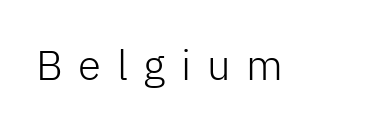
A sans-serif font was chosen for this passage. You could not count columns in this text — the font is proportionally spaced. Loose tracking; the words dissolve into strings of separated letters. The face looks like a standard text weight, possibly lighter. Posture: upright roman. The strip under each line holds only bare page.
